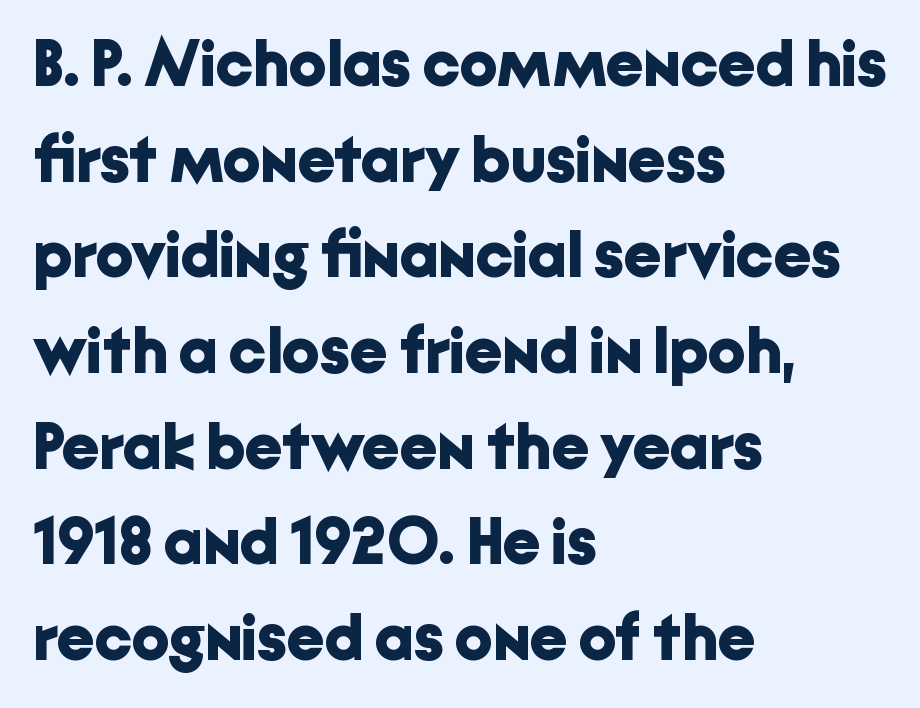
The image shows 66 px bold sans-serif type, upright; set left-aligned, normal line spacing (1.45x), normal letter spacing, not underlined; low stroke contrast and a medium x-height.
